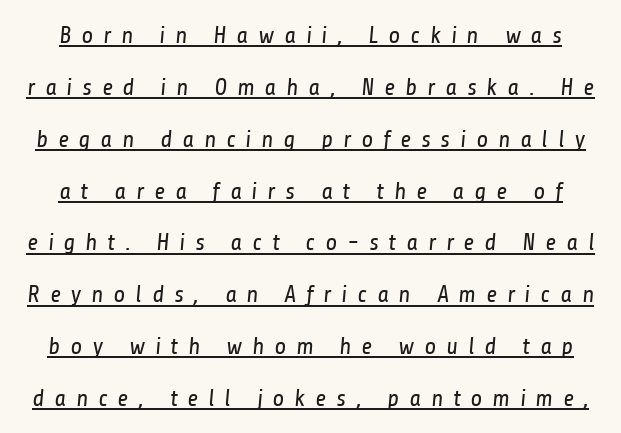
The image shows 24 px text type; set loose line spacing (2.16x), unusually wide letter spacing (+0.41 em), underlined.
